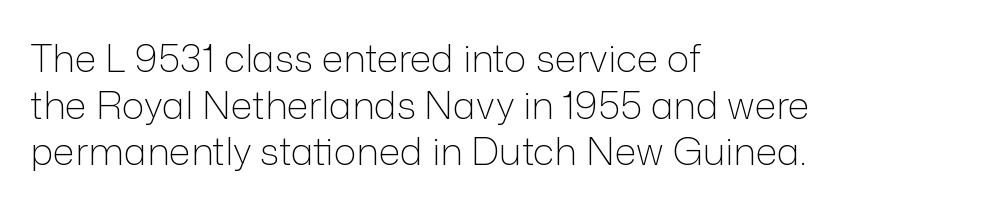
Q: Is the text bold? A: No.
Q: Is the text italic (slanted)? A: No, it is upright.
Q: Is the typeface a serif or a sans-serif typeface? A: Sans-serif.
Q: Is the text underlined? A: No.
Q: How is the paragraph aligned? A: Left-aligned.
Q: Is the spacing between letters normal or unusually wide? A: Normal.
Q: Width (condensed, normal, or wide)? A: Normal.
Q: Stroke contrast? A: Low.
Q: x-height? A: Medium.
Q: Monospaced? A: No.
